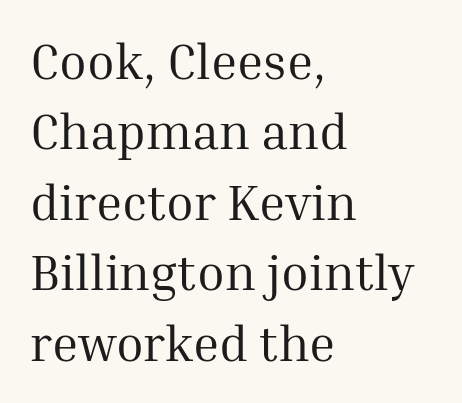
Q: Is the text bold? A: No.
Q: Is the text italic (slanted)? A: No, it is upright.
Q: Is the typeface a serif or a sans-serif typeface? A: Serif.
Q: Is the text underlined? A: No.
Q: How is the paragraph aligned? A: Left-aligned.
Q: Is the spacing between letters normal or unusually wide? A: Normal.
Q: Is the spacing between lines tight, normal or loose? A: Normal.
Q: Width (condensed, normal, or wide)? A: Normal.
Q: Stroke contrast? A: Medium.
Q: x-height? A: Medium.
Q: Monospaced? A: No.
